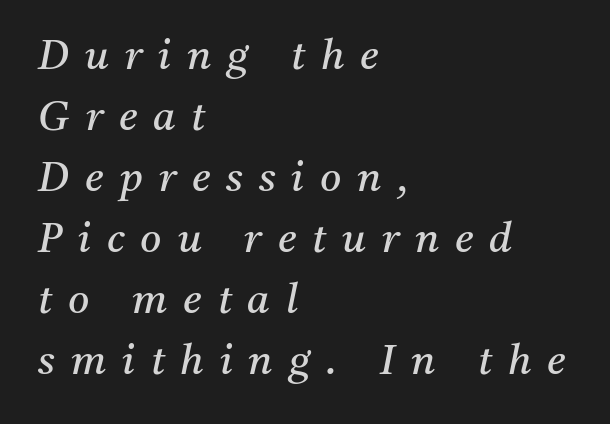
Line spacing here is normal. You could only call the tracking loose — the letters float apart. A quiet, ordinary-to-light weight characterises the typeface. Reading down the block, your eye returns to a fixed left position each line. Each letter's strokes conclude with small projecting serifs.
